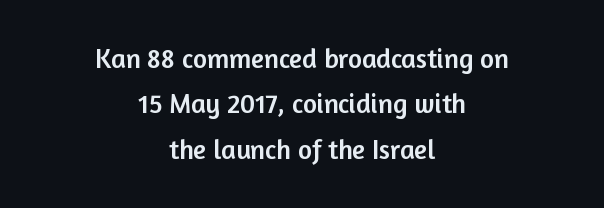
Compared with typical paragraphs, the rows here are spaced about the same. Check under the words: just untouched page. Look at the tracking — it's just the regular setting, nothing added. Caption: multi-line text, centered on the measure.
